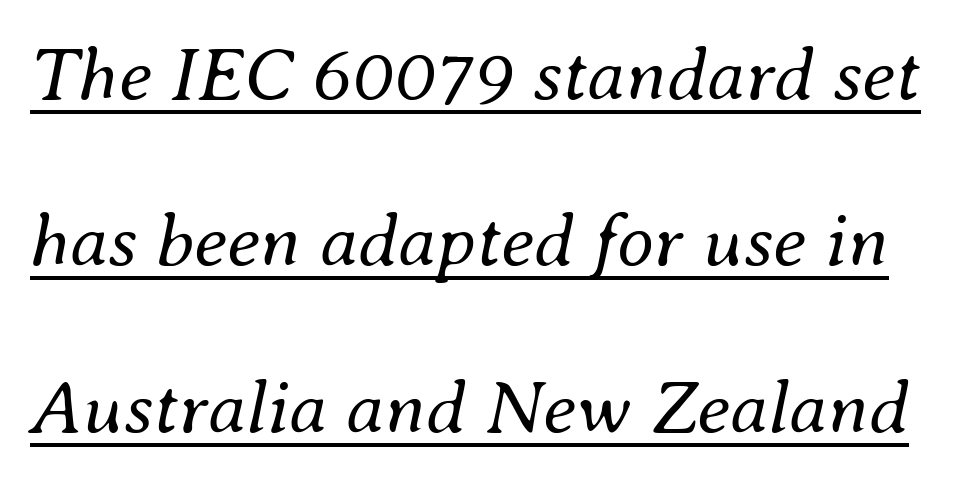
{"italic": "yes", "lean": "right", "slant_degrees": 8, "bold": "no", "weight": "regular", "width": "normal", "stroke_contrast": "medium", "x_height": "small", "monospaced": "no", "underline": "yes", "line_spacing": "loose", "line_spacing_ratio": 2.19, "letter_spacing": "normal", "letter_spacing_em": 0.0, "glyph_px": 76}
